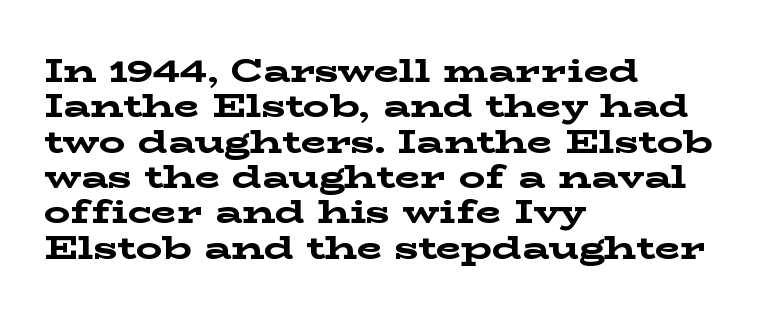
Q: Is the text bold? A: Yes.
Q: Is the text italic (slanted)? A: No, it is upright.
Q: Is the typeface a serif or a sans-serif typeface? A: Serif.
Q: Is the text underlined? A: No.
Q: How is the paragraph aligned? A: Left-aligned.
Q: Is the spacing between letters normal or unusually wide? A: Normal.
Q: Is the spacing between lines tight, normal or loose? A: Tight.
Q: Width (condensed, normal, or wide)? A: Wide.
Q: Stroke contrast? A: Low.
Q: x-height? A: Medium.
Q: Monospaced? A: No.
